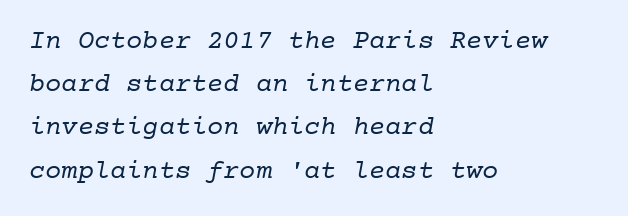
{"bold": "no", "underline": "no", "align": "left", "line_spacing": "normal", "line_spacing_ratio": 1.6, "letter_spacing": "normal", "letter_spacing_em": 0.0, "glyph_px": 27}
